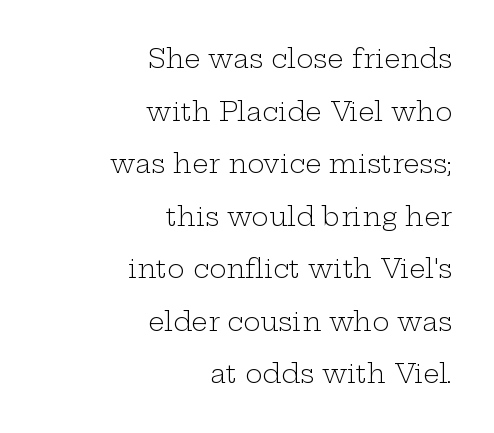
{"italic": "no", "bold": "no", "underline": "no", "align": "right", "line_spacing": "loose", "line_spacing_ratio": 2.02, "letter_spacing": "normal", "letter_spacing_em": 0.0, "glyph_px": 26}
